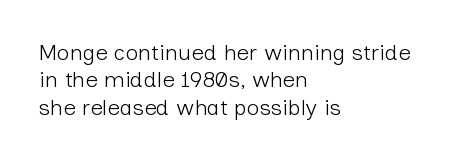
Q: Is the text bold? A: No.
Q: Is the text italic (slanted)? A: No, it is upright.
Q: Is the text underlined? A: No.
Q: How is the paragraph aligned? A: Left-aligned.
Q: Is the spacing between letters normal or unusually wide? A: Normal.
Q: Is the spacing between lines tight, normal or loose? A: Normal.
